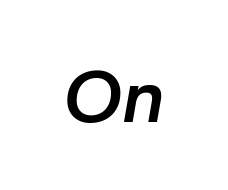
Q: Is the text bold? A: Semi-bold.
Q: Is the text italic (slanted)? A: Yes, it leans right by about 10 degrees.
Q: Is the text underlined? A: No.
Q: Is the spacing between letters normal or unusually wide? A: Normal.
Q: Width (condensed, normal, or wide)? A: Normal.
Q: Stroke contrast? A: Low.
Q: x-height? A: Medium.
Q: Monospaced? A: No.
